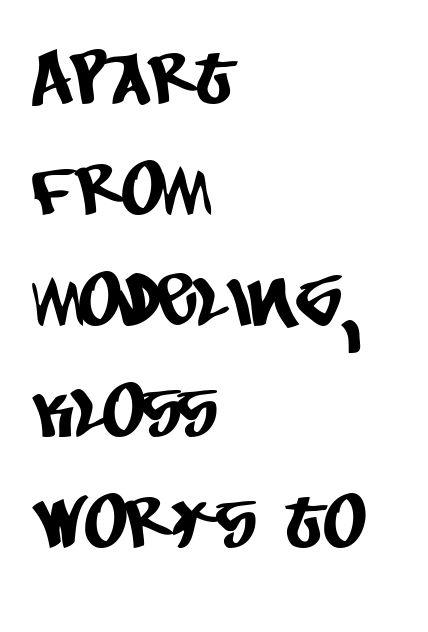
The image shows 73 px condensed sans-serif type; set left-aligned, normal line spacing (1.52x), normal letter spacing, not underlined; low stroke contrast and a large x-height.
